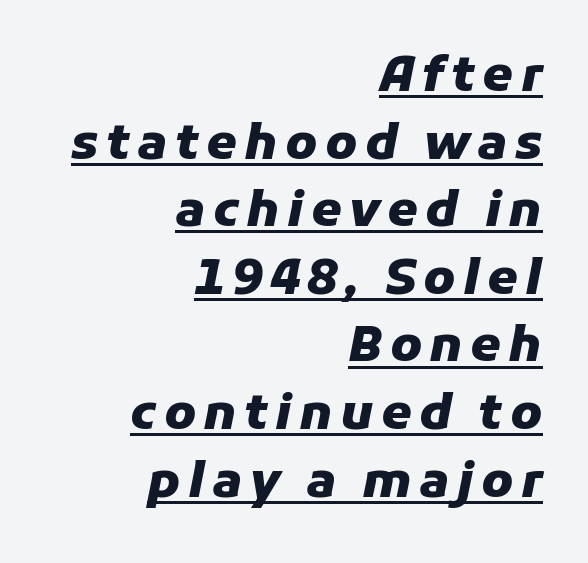
Italic? Definitely — the glyphs are oblique. The face used here has the dense, thick strokes of a bold. The ragged edge is on the left, which tells us the setting is flush right. Think of a printed novel: that variable character pitch is what you see here. Somebody hit Ctrl+U on this one — the words are underlined.
